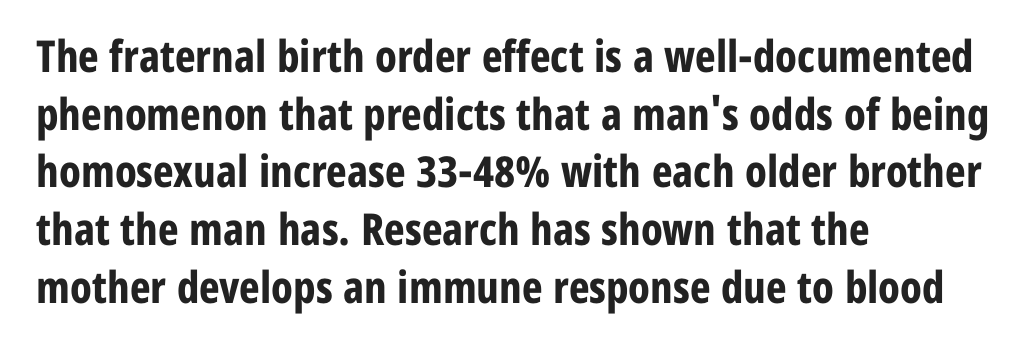
The image shows 44 px bold, condensed sans-serif type, upright; set left-aligned, normal line spacing (1.31x), normal letter spacing, not underlined; low stroke contrast and a medium x-height.
